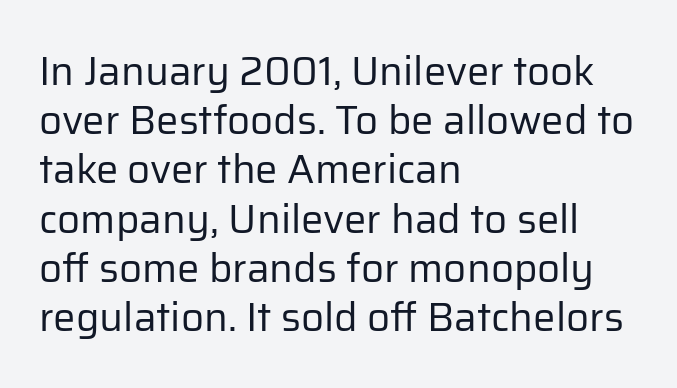
Character widths vary here, with narrow letters taking less room than wide ones. Typeset ragged right — the left edge is the straight one. Stroke mass is kept to a normal reading level or below. Anything drawn beneath the words? Only blank space. This is the regular roman posture of the typeface. Check where the strokes stop: nothing finishes them off — pure sans.
